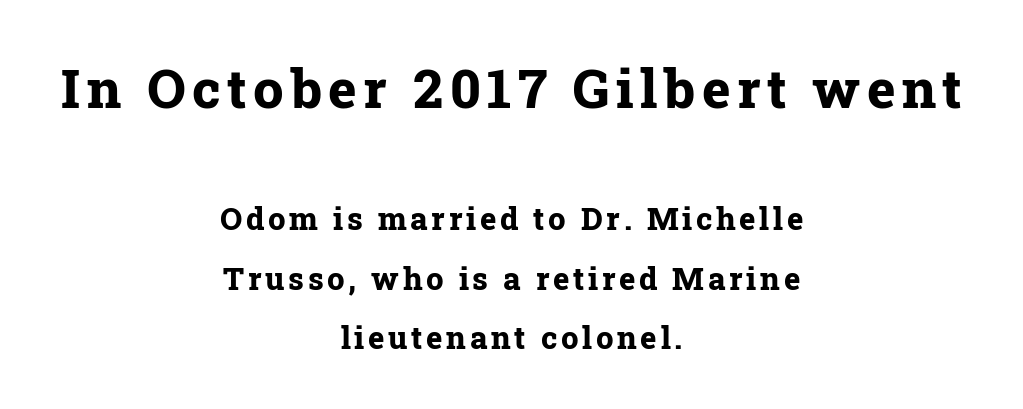
Descenders are the only things crossing below the line. Horizontally, the lines are justified to the midpoint only. Posture: upright roman. In this sample the first text group is rendered at the bigger scale. Airy leading. Varying glyph widths throughout — classic text-font behaviour.
